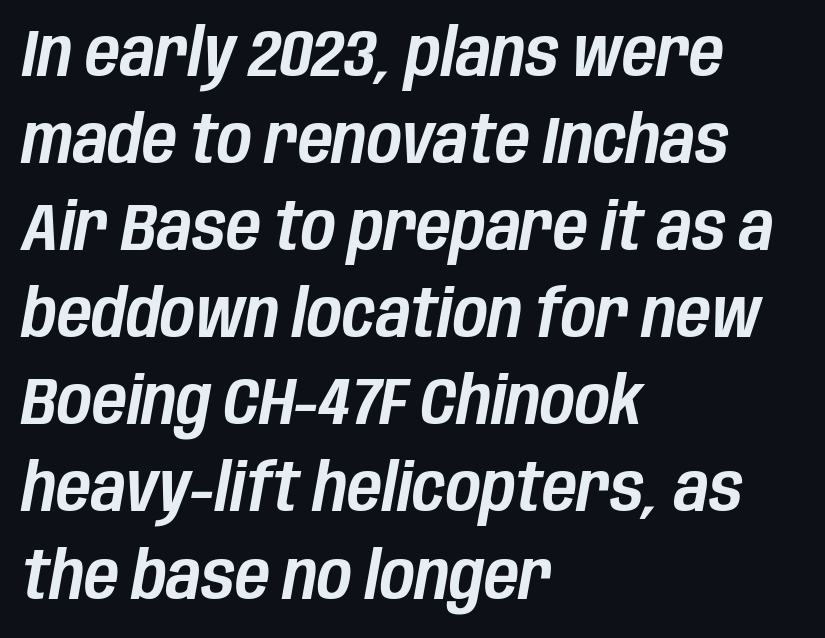
The image shows 67 px condensed type, italic (leaning right); set left-aligned, normal line spacing (1.3x), normal letter spacing, not underlined; low stroke contrast and a large x-height.
